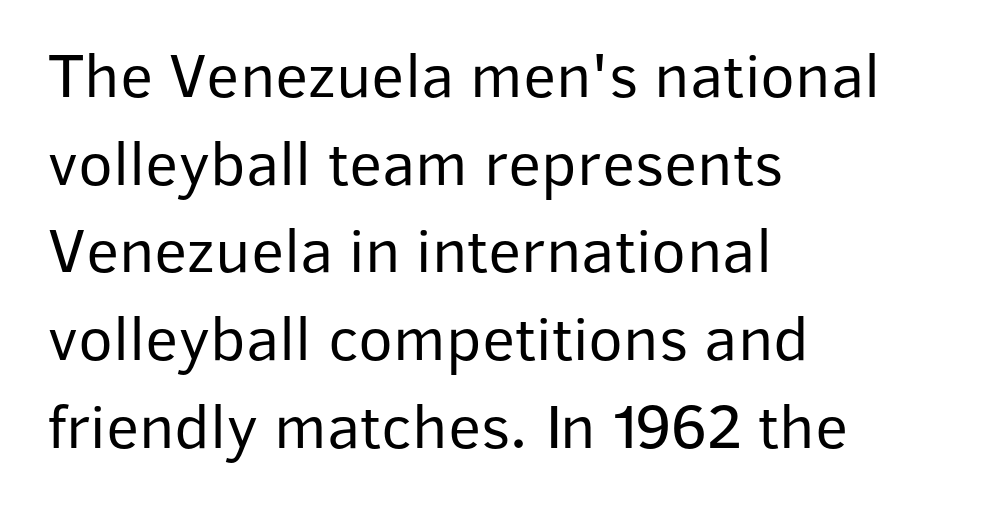
{"serif": "no", "italic": "no", "bold": "no", "weight": "regular", "width": "normal", "stroke_contrast": "low", "x_height": "medium", "monospaced": "no", "underline": "no", "align": "left", "line_spacing": "normal", "line_spacing_ratio": 1.37, "letter_spacing": "normal", "letter_spacing_em": 0.0, "glyph_px": 64}
